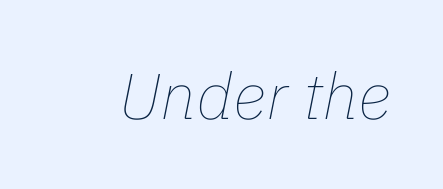
The passage shown is typed in a proportional face where columns would drift. Summary of weight: not heavy and not bold. The text carries the slant typical of an italic or oblique font. Check the space under the baseline: it is left empty. This rendering leaves character spacing at its baseline value.
